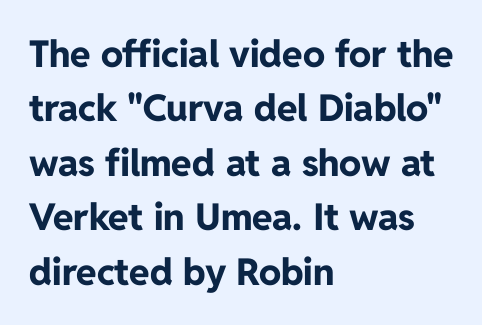
Spacing verdict: proportional, widths tailored to each character. A typesetter would call this zero additional tracking. How heavy is the stroke? Heavy — this is a bold. Compared with a centered layout, this one pins lines to the left instead.
